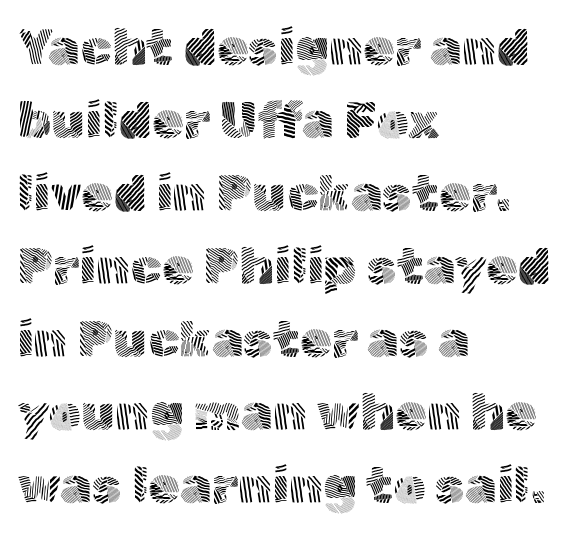
Q: Is the text bold? A: No.
Q: Is the text italic (slanted)? A: No, it is upright.
Q: Is the typeface a serif or a sans-serif typeface? A: Sans-serif.
Q: Is the text underlined? A: No.
Q: How is the paragraph aligned? A: Left-aligned.
Q: Is the spacing between letters normal or unusually wide? A: Normal.
Q: Is the spacing between lines tight, normal or loose? A: Normal.
Q: Width (condensed, normal, or wide)? A: Normal.
Q: x-height? A: Medium.
Q: Monospaced? A: No.
